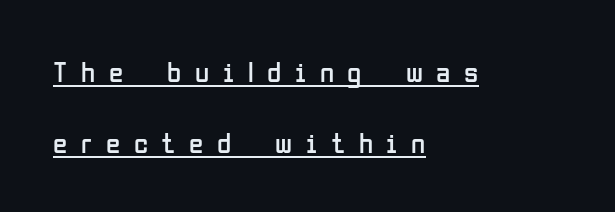
{"serif": "no", "italic": "no", "bold": "no", "weight": "regular", "width": "condensed", "stroke_contrast": "low", "x_height": "medium", "monospaced": "no", "underline": "yes", "align": "left", "line_spacing": "loose", "line_spacing_ratio": 2.44, "letter_spacing": "wide", "letter_spacing_em": 0.47, "glyph_px": 29}
